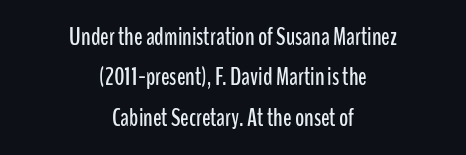
The image shows 25 px text type, upright; set centered, normal line spacing (1.62x), normal letter spacing, not underlined.
